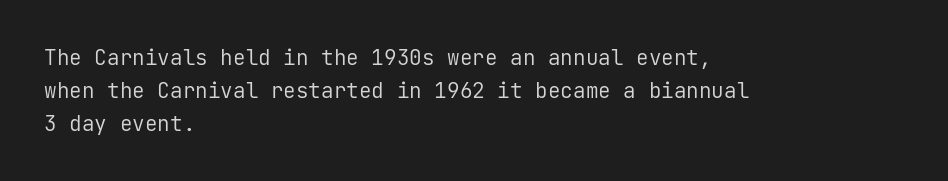
Q: Is the text bold? A: No.
Q: Is the text italic (slanted)? A: No, it is upright.
Q: Is the text underlined? A: No.
Q: How is the paragraph aligned? A: Left-aligned.
Q: Is the spacing between letters normal or unusually wide? A: Normal.
Q: Is the spacing between lines tight, normal or loose? A: Normal.
